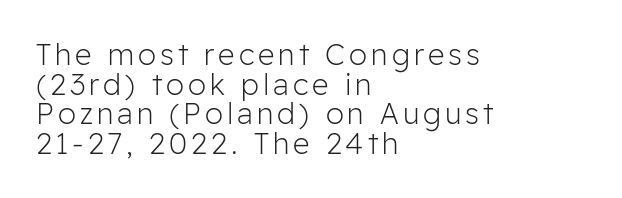
The image shows 29 px light sans-serif type, upright; set left-aligned, tight line spacing (1.02x), not underlined; low stroke contrast and a medium x-height.
